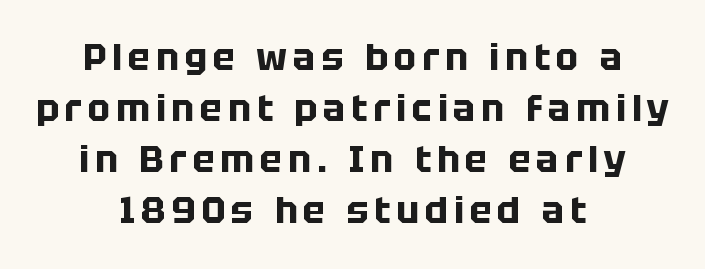
Q: Is the text bold? A: Yes.
Q: Is the text italic (slanted)? A: No, it is upright.
Q: Is the typeface a serif or a sans-serif typeface? A: Sans-serif.
Q: Is the text underlined? A: No.
Q: How is the paragraph aligned? A: Centered.
Q: Is the spacing between lines tight, normal or loose? A: Normal.
Q: Width (condensed, normal, or wide)? A: Normal.
Q: Stroke contrast? A: Low.
Q: x-height? A: Large.
Q: Monospaced? A: No.
